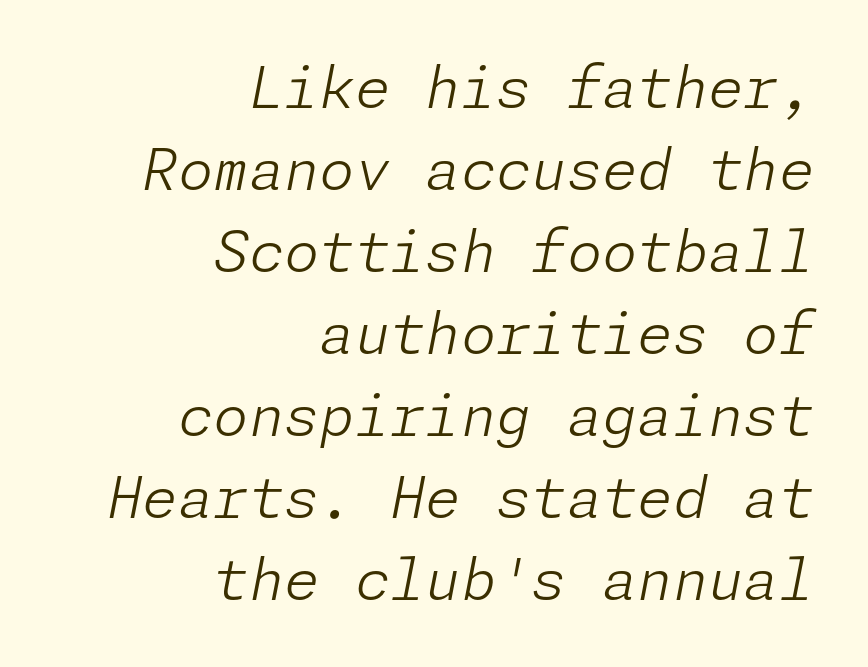
{"italic": "yes", "lean": "right", "slant_degrees": 11, "bold": "no", "weight": "light", "width": "normal", "stroke_contrast": "low", "x_height": "medium", "underline": "no", "align": "right", "line_spacing": "normal", "line_spacing_ratio": 1.44, "letter_spacing": "normal", "letter_spacing_em": 0.0, "glyph_px": 57}
